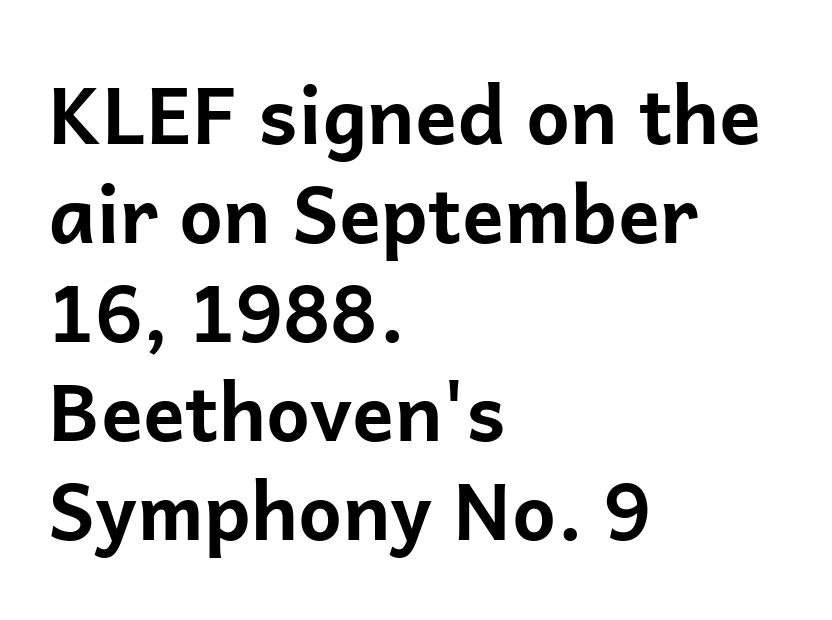
The space beneath each line is pristine and unruled. The face used here is proportionally spaced, like ordinary book or web type. Layout note: lines flush left. The sample has been set heavy, in full bold. The typeface chosen for these lines omits serifs. Leading matches the norm, producing a regular column.
